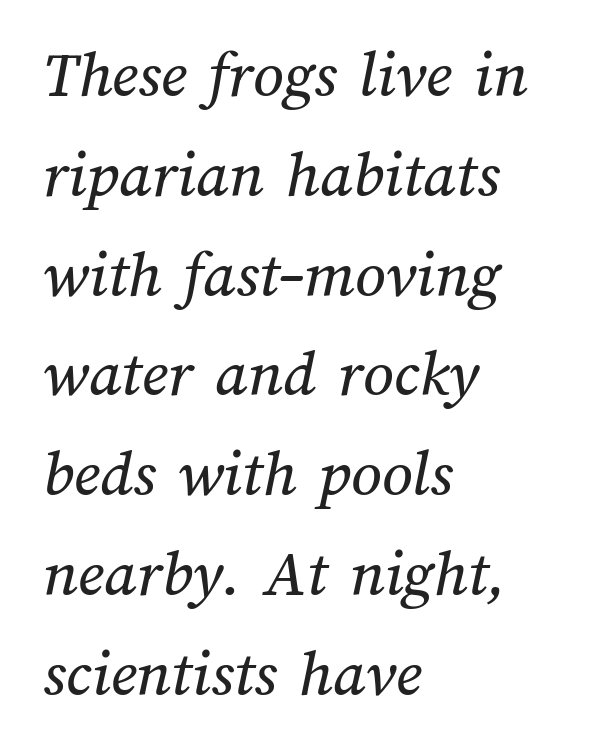
The strip under each line holds only bare page. Layout note: lines flush left. Tracking value appears to be zero — textbook default spacing. This sample has the flowing, uneven cadence of proportional lettering.
